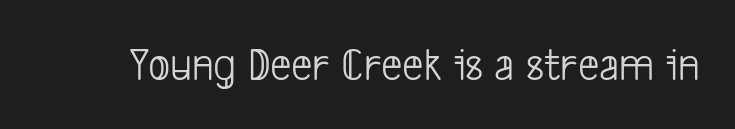
The image shows 47 px light, condensed sans-serif type; set normal letter spacing, not underlined; low stroke contrast and a medium x-height.
